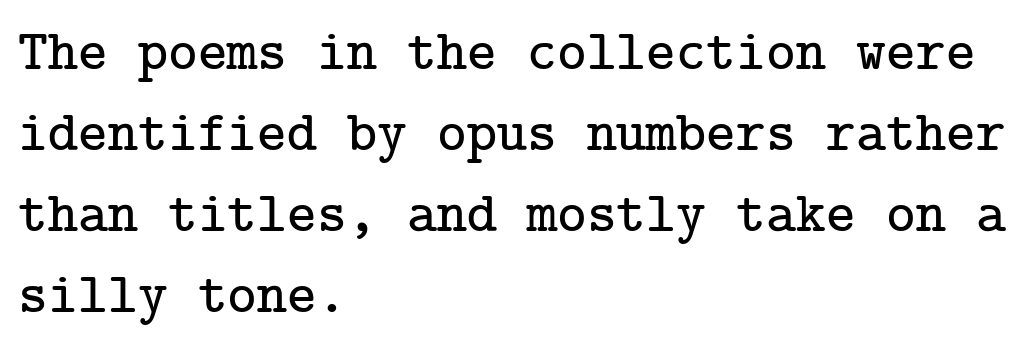
Upright lettering throughout. How would I describe the line gaps? Plain and ordinary. Line beginnings align vertically; line endings do not. Letter spacing: default.
